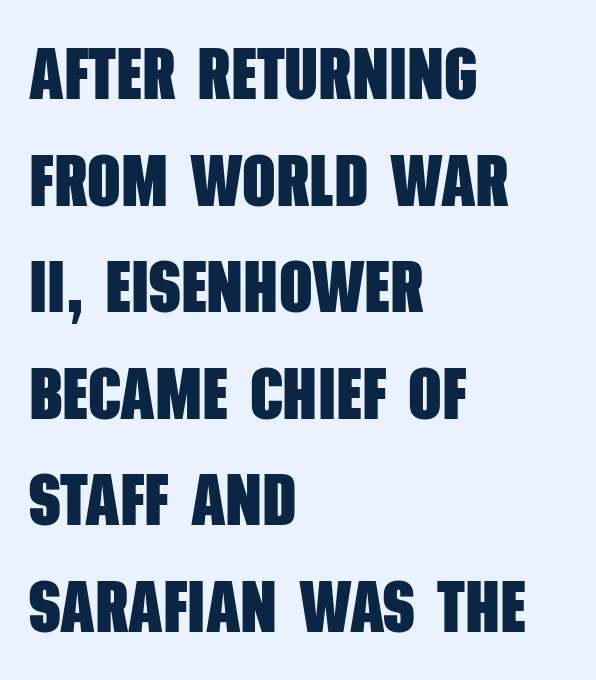
The image shows 73 px heavy, condensed sans-serif type; set left-aligned, normal line spacing (1.46x), normal letter spacing, not underlined; low stroke contrast and a large x-height.
